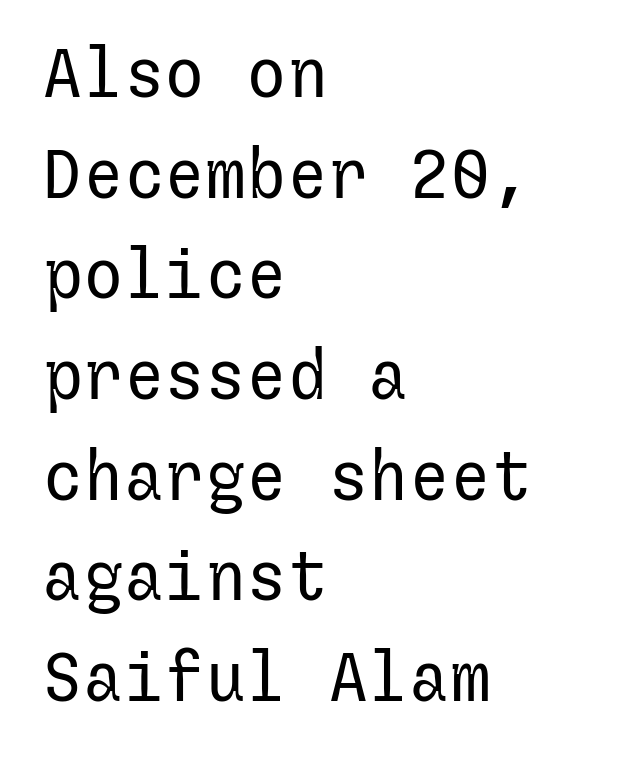
Leading: standard. Think standard paragraph weight, or any step lighter than that. Is this a sans? Yes — the strokes have no serifs. This sample is left-justified, so line endings fall wherever the words run out.
